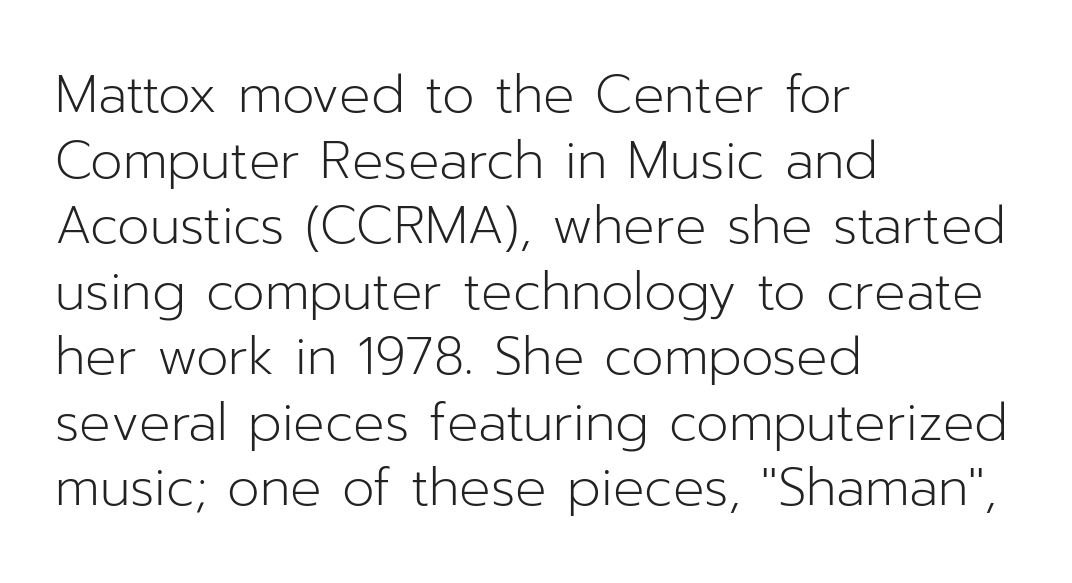
Nobody drew a line under any word here. Do the characters align in a grid? No, the font is proportional. Weight class: somewhere from thin through regular. The vertical gap from one line to the next is medium. Which margin do the lines hug? The left one — the right edge is uneven.
